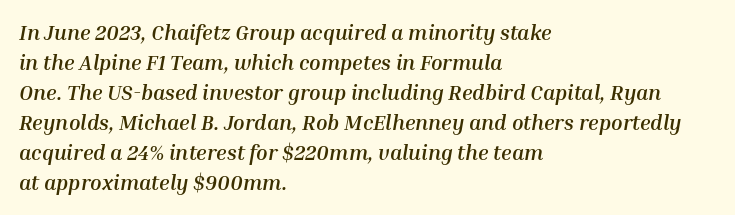
Q: Is the text bold? A: Yes.
Q: Is the text italic (slanted)? A: Yes, it leans right by about 10 degrees.
Q: Is the text underlined? A: No.
Q: How is the paragraph aligned? A: Left-aligned.
Q: Is the spacing between letters normal or unusually wide? A: Normal.
Q: Is the spacing between lines tight, normal or loose? A: Normal.
